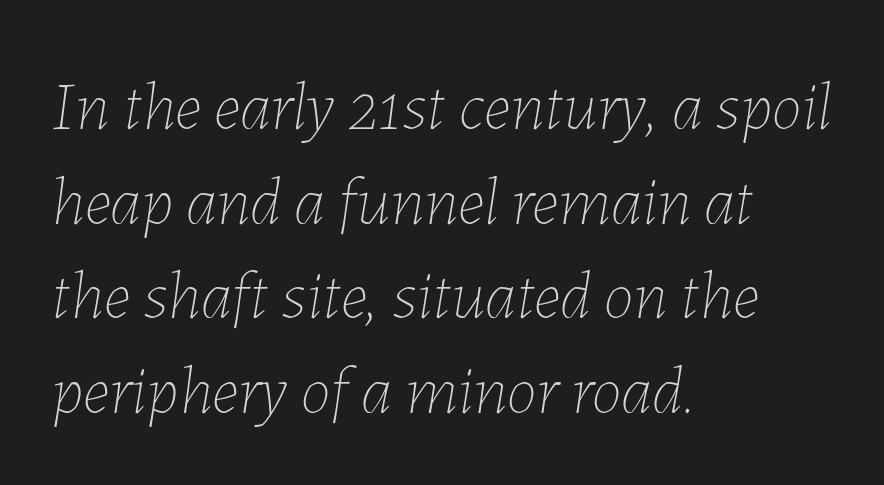
Q: Is the text bold? A: No.
Q: Is the text italic (slanted)? A: Yes, it leans right by about 7 degrees.
Q: Is the text underlined? A: No.
Q: How is the paragraph aligned? A: Left-aligned.
Q: Is the spacing between letters normal or unusually wide? A: Normal.
Q: Is the spacing between lines tight, normal or loose? A: Normal.
Q: Width (condensed, normal, or wide)? A: Normal.
Q: Stroke contrast? A: Low.
Q: x-height? A: Medium.
Q: Monospaced? A: No.
